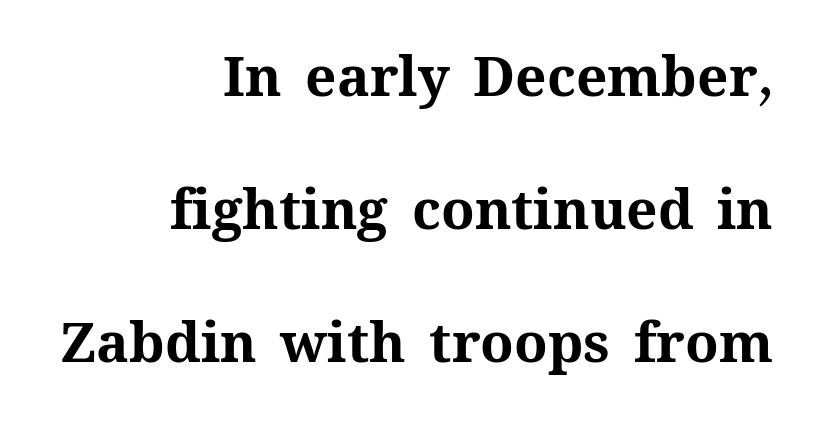
{"italic": "no", "bold": "yes", "weight": "bold", "width": "normal", "stroke_contrast": "medium", "x_height": "medium", "monospaced": "no", "underline": "no", "align": "right", "line_spacing": "loose", "line_spacing_ratio": 2.42, "letter_spacing": "normal", "letter_spacing_em": 0.0, "glyph_px": 55}
